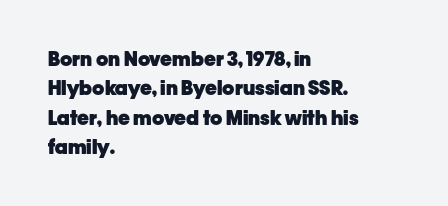
Emphasis by weight is at full strength: bold. The glyphs are unaccompanied by any horizontal stroke below them. Nothing unusual about the tracking: characters are spaced as the font intends. Do the letters lean? They stand straight. Every row of glyphs begins at an identical x-position on the left.
